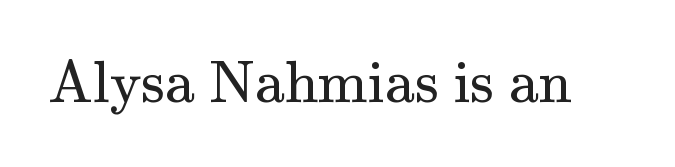
Q: Is the text bold? A: No.
Q: Is the text italic (slanted)? A: No, it is upright.
Q: Is the typeface a serif or a sans-serif typeface? A: Serif.
Q: Is the text underlined? A: No.
Q: Is the spacing between letters normal or unusually wide? A: Normal.
Q: Width (condensed, normal, or wide)? A: Normal.
Q: Stroke contrast? A: Medium.
Q: x-height? A: Small.
Q: Monospaced? A: No.
